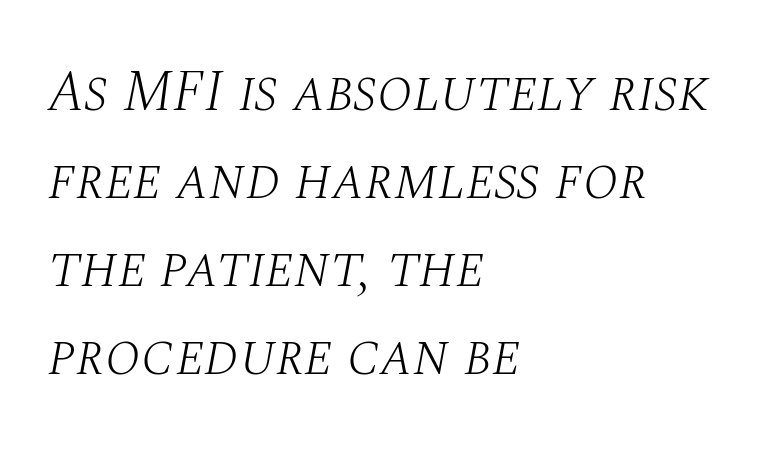
A bare baseline throughout the passage. This reads as an unemphasized weight, regular at the heaviest. What stands out about the letter spacing? Nothing — it is the standard amount. Normally led — the rows are evenly, conventionally spaced. An italicized treatment has been applied to the whole sample. The face used here is proportionally spaced, like ordinary book or web type.
